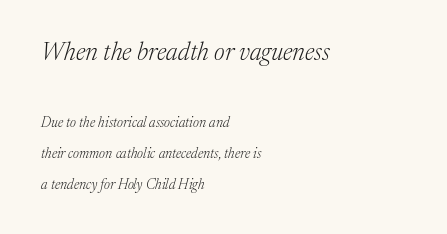
{"italic": "yes", "lean": "right", "slant_degrees": 17, "bold": "no", "underline": "no", "align": "left", "line_spacing": "loose", "line_spacing_ratio": 2.2, "letter_spacing": "normal", "letter_spacing_em": 0.0, "larger_block": "first", "size_ratio": 1.79, "glyph_px": 25}
